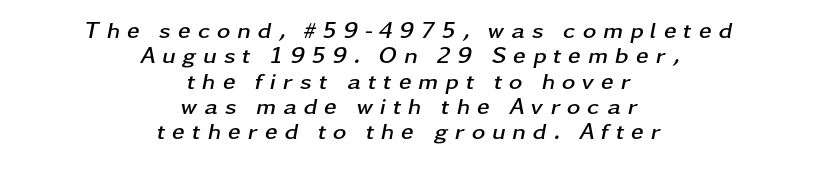
Q: Is the text bold? A: Yes.
Q: Is the text italic (slanted)? A: Yes, it leans right by about 11 degrees.
Q: Is the text underlined? A: No.
Q: How is the paragraph aligned? A: Centered.
Q: Is the spacing between letters normal or unusually wide? A: Unusually wide.
Q: Is the spacing between lines tight, normal or loose? A: Tight.
